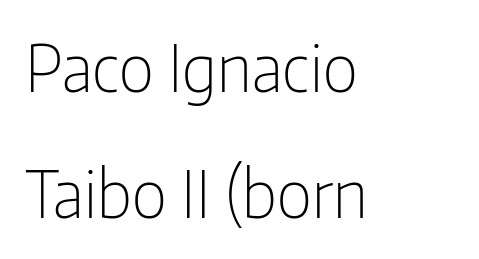
The image shows 65 px light, condensed sans-serif type, upright; set left-aligned, loose line spacing (1.94x), normal letter spacing, not underlined; low stroke contrast and a medium x-height.
